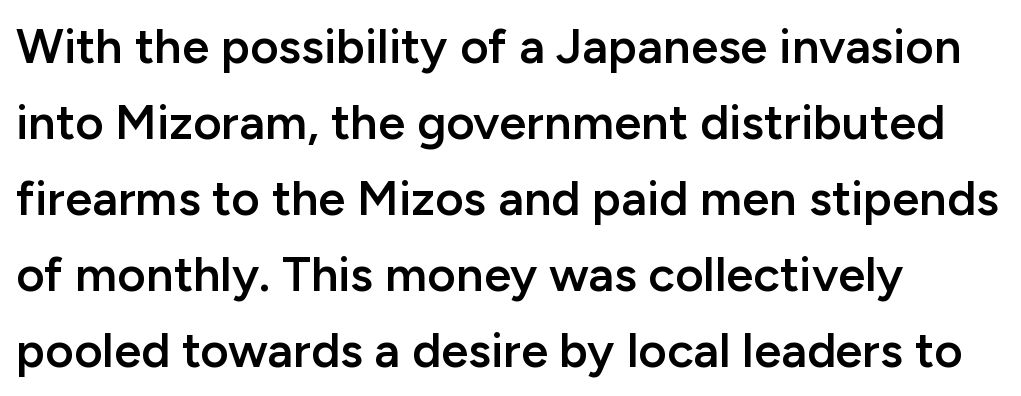
{"serif": "no", "italic": "no", "bold": "semi", "weight": "semibold", "width": "normal", "stroke_contrast": "low", "x_height": "medium", "monospaced": "no", "underline": "no", "align": "left", "line_spacing": "normal", "line_spacing_ratio": 1.55, "letter_spacing": "normal", "letter_spacing_em": 0.0, "glyph_px": 49}
